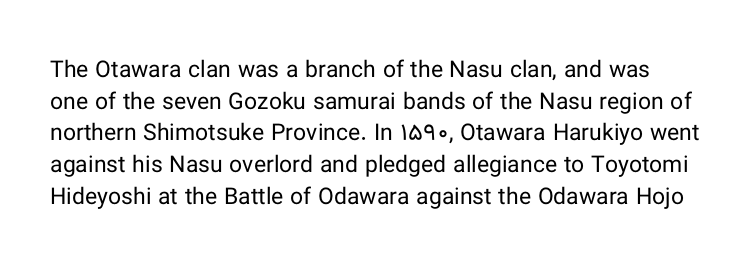
The image shows 23 px text type, upright; set normal line spacing (1.38x), normal letter spacing, not underlined.
